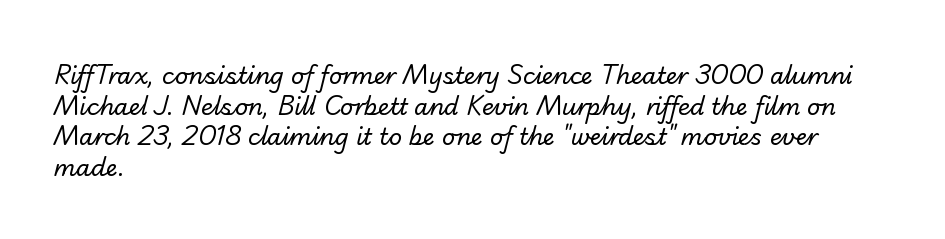
Q: Is the text bold? A: No.
Q: Is the text underlined? A: No.
Q: How is the paragraph aligned? A: Left-aligned.
Q: Is the spacing between letters normal or unusually wide? A: Normal.
Q: Is the spacing between lines tight, normal or loose? A: Normal.
